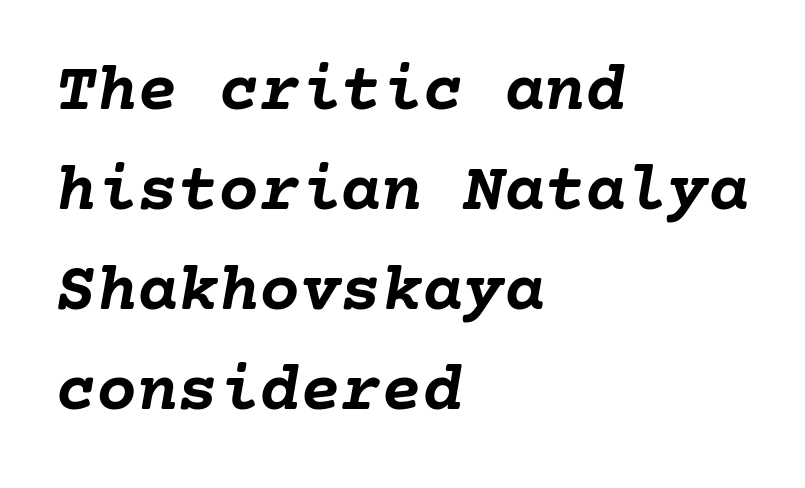
{"italic": "yes", "lean": "right", "slant_degrees": 10, "bold": "yes", "weight": "semibold", "width": "normal", "stroke_contrast": "low", "x_height": "medium", "underline": "no", "align": "left", "line_spacing": "normal", "line_spacing_ratio": 1.47, "letter_spacing": "normal", "letter_spacing_em": 0.0, "glyph_px": 68}
